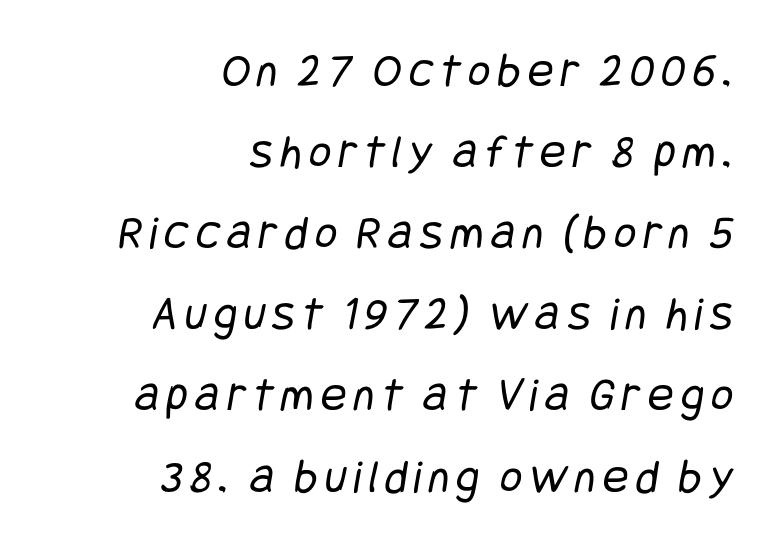
The image shows 48 px regular-weight, condensed sans-serif type; set right-aligned, normal line spacing (1.69x), not underlined; low stroke contrast and a large x-height.
